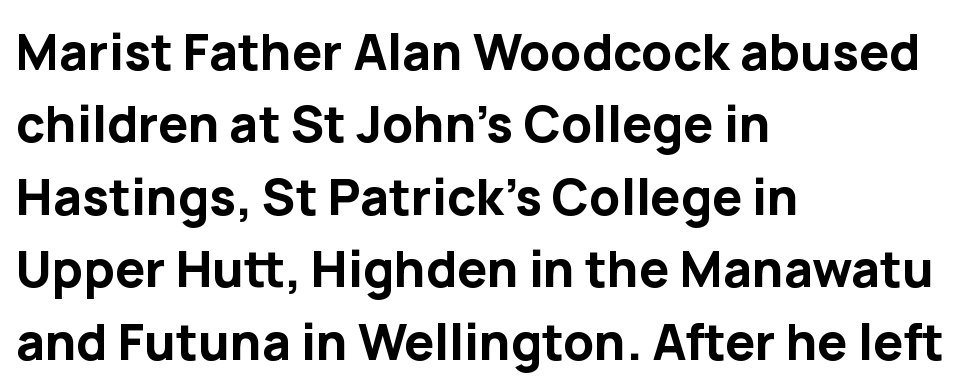
Q: Is the text bold? A: Yes.
Q: Is the text italic (slanted)? A: No, it is upright.
Q: Is the typeface a serif or a sans-serif typeface? A: Sans-serif.
Q: Is the text underlined? A: No.
Q: How is the paragraph aligned? A: Left-aligned.
Q: Is the spacing between letters normal or unusually wide? A: Normal.
Q: Is the spacing between lines tight, normal or loose? A: Normal.
Q: Width (condensed, normal, or wide)? A: Normal.
Q: Stroke contrast? A: Low.
Q: x-height? A: Medium.
Q: Monospaced? A: No.
